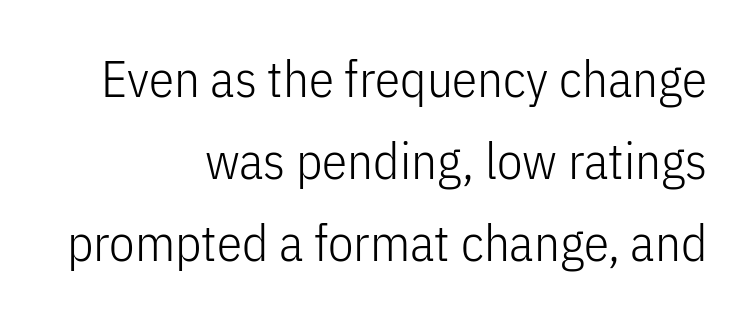
Stroke mass is kept to a normal reading level or below. The letters stand upright; this is a roman face. The setting favours the right margin, as signatures and pull-quotes sometimes do. Nobody touched the tracking dial on this one. Letters rest on an invisible, unmarked baseline. Proportional: the letters do not fall into vertical columns.
